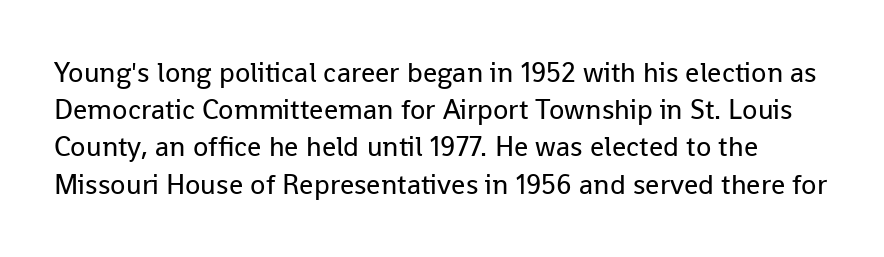
The image shows 28 px regular-weight sans-serif type, upright; set normal line spacing (1.33x), normal letter spacing, not underlined; low stroke contrast and a medium x-height.
